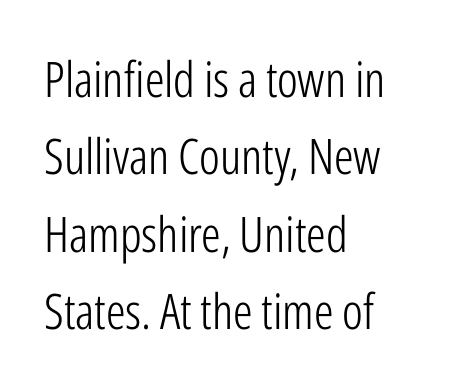
Q: Is the text bold? A: No.
Q: Is the text italic (slanted)? A: No, it is upright.
Q: Is the typeface a serif or a sans-serif typeface? A: Sans-serif.
Q: Is the text underlined? A: No.
Q: How is the paragraph aligned? A: Left-aligned.
Q: Is the spacing between letters normal or unusually wide? A: Normal.
Q: Is the spacing between lines tight, normal or loose? A: Normal.
Q: Width (condensed, normal, or wide)? A: Condensed.
Q: Stroke contrast? A: Low.
Q: x-height? A: Medium.
Q: Monospaced? A: No.
